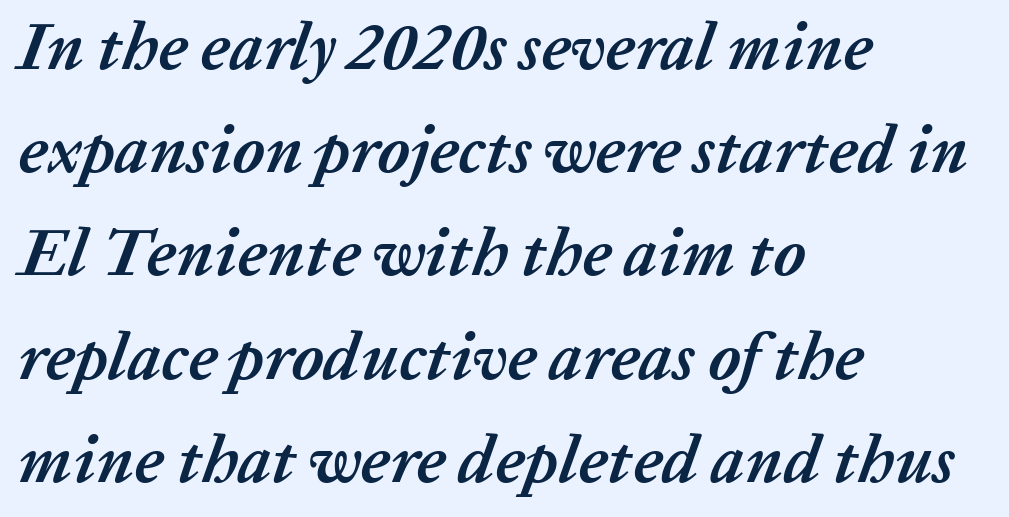
The image shows 67 px semibold type, italic (leaning right); set left-aligned, normal line spacing (1.54x), normal letter spacing, not underlined; low stroke contrast and a medium x-height.
